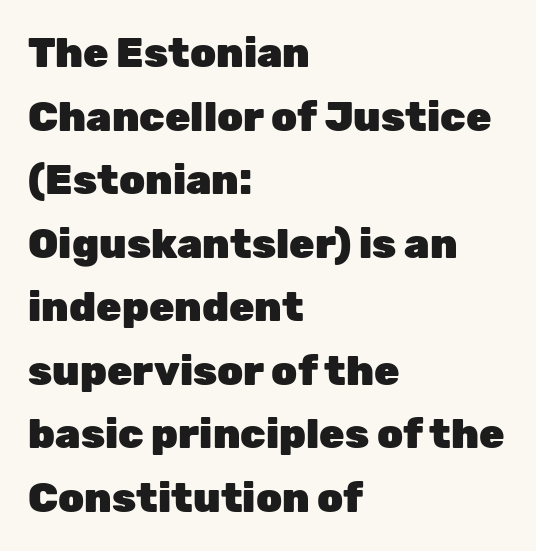
Q: Is the text bold? A: Yes.
Q: Is the text italic (slanted)? A: No, it is upright.
Q: Is the typeface a serif or a sans-serif typeface? A: Sans-serif.
Q: Is the text underlined? A: No.
Q: How is the paragraph aligned? A: Left-aligned.
Q: Is the spacing between letters normal or unusually wide? A: Normal.
Q: Is the spacing between lines tight, normal or loose? A: Normal.
Q: Width (condensed, normal, or wide)? A: Normal.
Q: Stroke contrast? A: Low.
Q: x-height? A: Medium.
Q: Monospaced? A: No.
